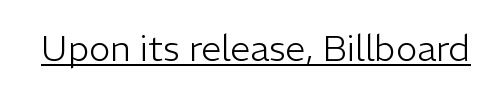
The font family rendered here belongs to the sans-serif group. Ink coverage per letter is moderate at most. This sample uses plain, unmodified letter spacing. The typesetter has applied underlining to the passage shown. Note the varied advance widths — an 'i' is clearly narrower than an 'm'.
